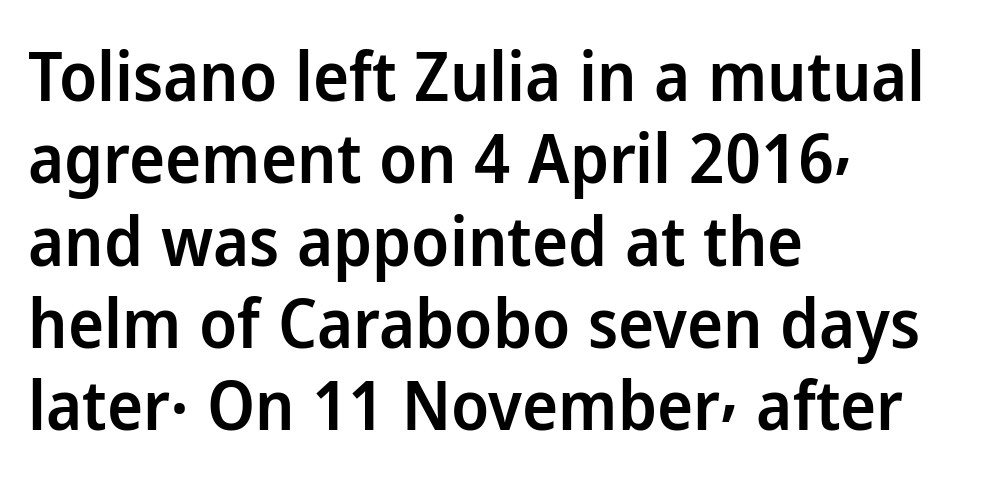
What kind of face is this? One without serifs — a sans. This is moderately heavy type, rendered in semibold. The passage shown has conventional tracking throughout. The gap between lines stays unmarked. Line beginnings align vertically; line endings do not.
